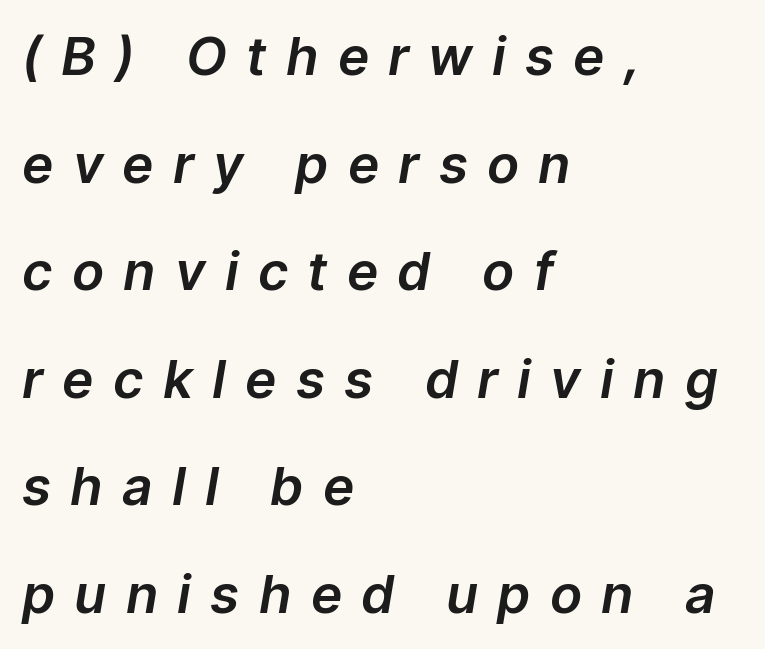
Q: Is the text italic (slanted)? A: Yes, it leans right by about 9 degrees.
Q: Is the text underlined? A: No.
Q: How is the paragraph aligned? A: Left-aligned.
Q: Is the spacing between letters normal or unusually wide? A: Unusually wide.
Q: Is the spacing between lines tight, normal or loose? A: Loose.
Q: Width (condensed, normal, or wide)? A: Normal.
Q: Stroke contrast? A: Low.
Q: x-height? A: Medium.
Q: Monospaced? A: No.
